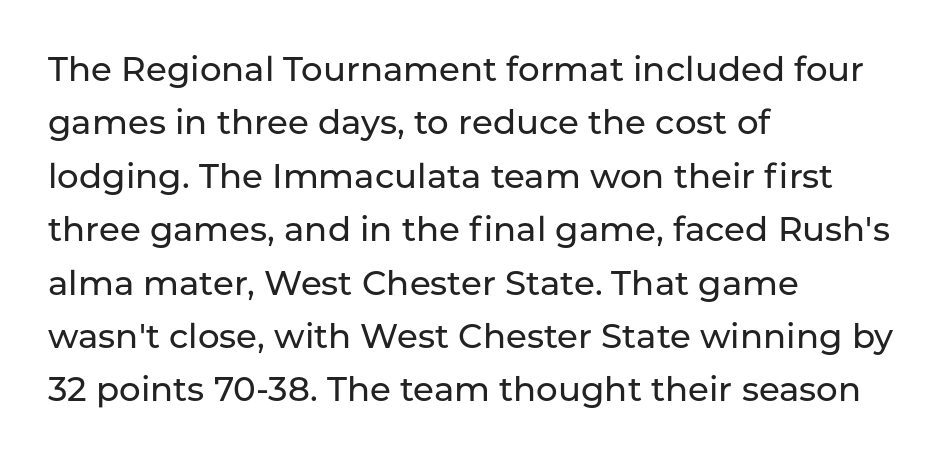
Q: Is the text italic (slanted)? A: No, it is upright.
Q: Is the typeface a serif or a sans-serif typeface? A: Sans-serif.
Q: Is the text underlined? A: No.
Q: How is the paragraph aligned? A: Left-aligned.
Q: Is the spacing between letters normal or unusually wide? A: Normal.
Q: Is the spacing between lines tight, normal or loose? A: Normal.
Q: Width (condensed, normal, or wide)? A: Normal.
Q: Stroke contrast? A: Low.
Q: x-height? A: Medium.
Q: Monospaced? A: No.
